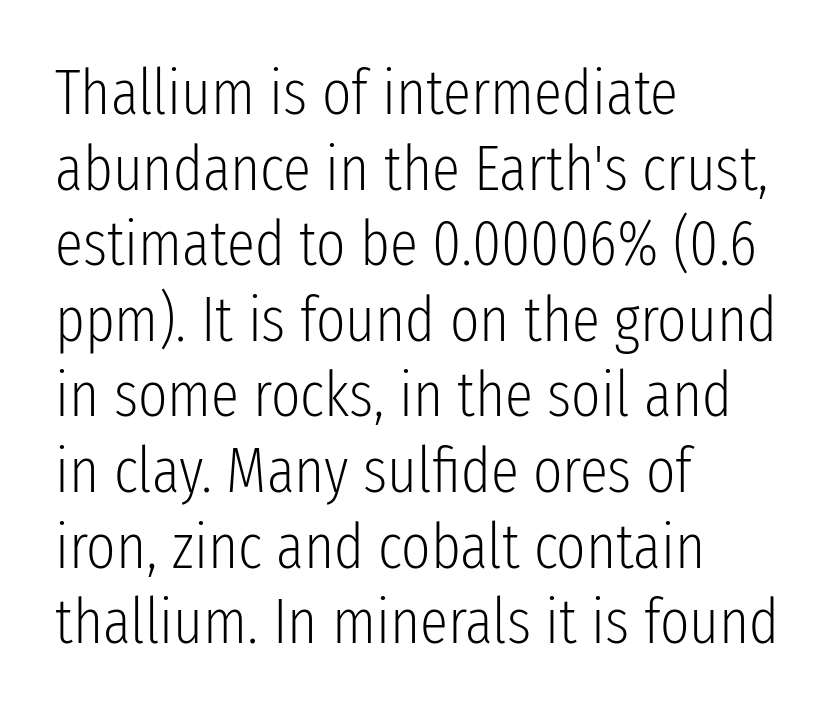
The weight tops out at a normal text grade. This rendering features lettering with no underline. Is this a fixed-width face? No — the glyphs have proportional, varying widths. The lines are quadded left. The passage shown has conventional tracking throughout. In terms of letterform style, serifs are entirely absent.
